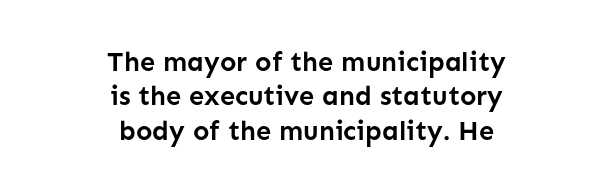
Compared with an ordinary text face, these strokes are far heavier — a full bold. A roman cut, with each character standing at attention. The rendering positions every line midway between the sides. Tracking value appears to be zero — textbook default spacing. The leading is moderate, giving the passage an even texture.
